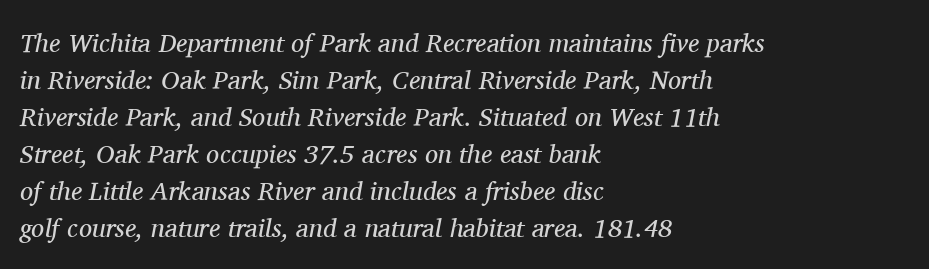
The axis of the letterforms is tilted away from vertical. Rows of type keep a routine distance in the vertical direction. Every row of glyphs begins at an identical x-position on the left. Counters stay open thanks to moderate or lighter strokes. The strip under each line holds only bare page.
